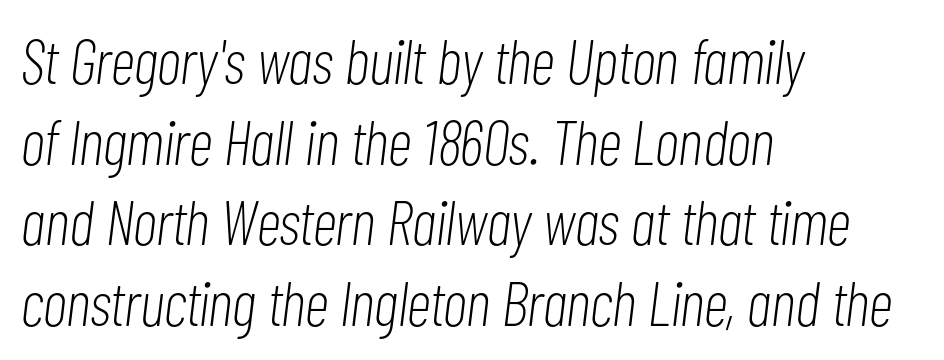
The image shows 63 px light, condensed type, italic (leaning right); set left-aligned, normal line spacing (1.28x), normal letter spacing, not underlined; low stroke contrast and a medium x-height.
